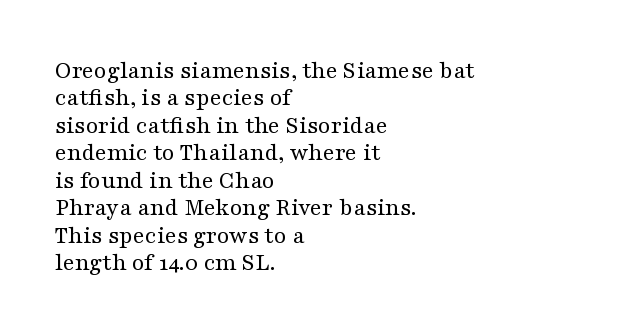
The image shows 25 px text type, upright; set left-aligned, tight line spacing (1.1x), normal letter spacing, not underlined.
